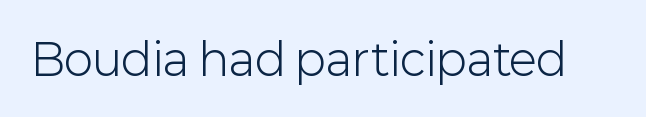
{"serif": "no", "italic": "no", "bold": "no", "weight": "light", "width": "normal", "stroke_contrast": "low", "x_height": "medium", "monospaced": "no", "underline": "no", "letter_spacing": "normal", "letter_spacing_em": 0.0, "glyph_px": 44}
